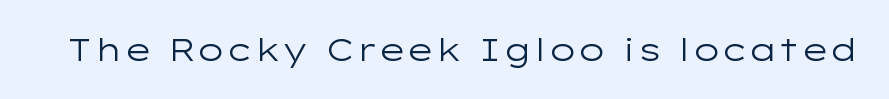
{"serif": "no", "italic": "no", "bold": "no", "weight": "regular", "width": "wide", "stroke_contrast": "low", "x_height": "medium", "monospaced": "no", "underline": "no", "letter_spacing": "normal", "letter_spacing_em": 0.0, "glyph_px": 31}
